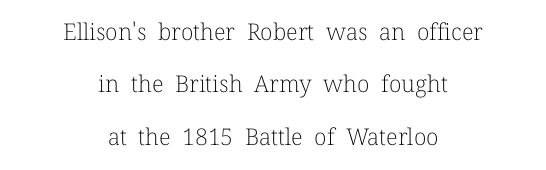
{"italic": "no", "bold": "no", "underline": "no", "align": "center", "line_spacing": "loose", "line_spacing_ratio": 2.28, "letter_spacing": "normal", "letter_spacing_em": 0.0, "glyph_px": 23}
